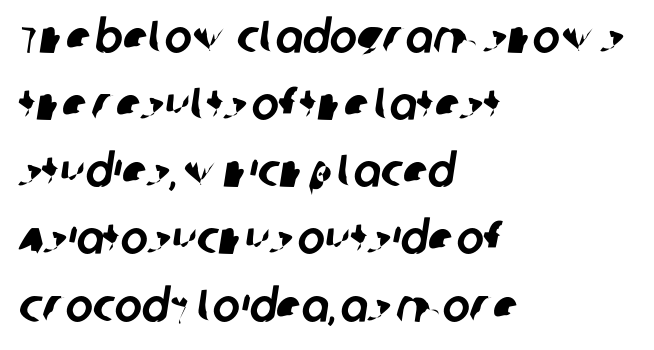
Q: Is the typeface a serif or a sans-serif typeface? A: Sans-serif.
Q: Is the text underlined? A: No.
Q: How is the paragraph aligned? A: Left-aligned.
Q: Is the spacing between letters normal or unusually wide? A: Normal.
Q: Is the spacing between lines tight, normal or loose? A: Normal.
Q: Width (condensed, normal, or wide)? A: Normal.
Q: Stroke contrast? A: Low.
Q: x-height? A: Large.
Q: Monospaced? A: No.
